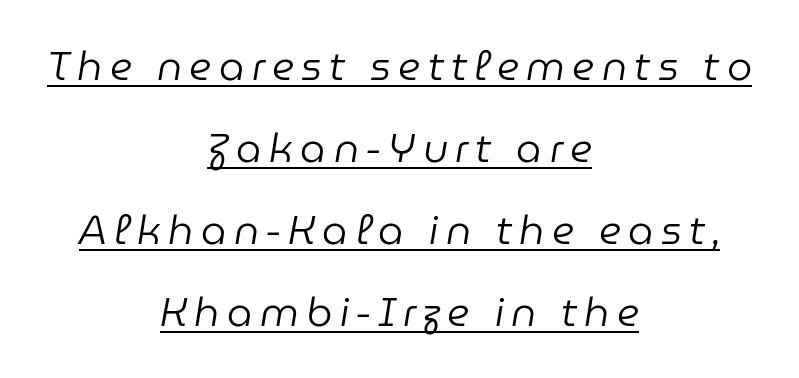
{"italic": "yes", "lean": "right", "slant_degrees": 9, "bold": "no", "weight": "regular", "width": "normal", "stroke_contrast": "low", "x_height": "medium", "monospaced": "no", "underline": "yes", "align": "center", "line_spacing": "loose", "line_spacing_ratio": 2.05, "glyph_px": 40}
